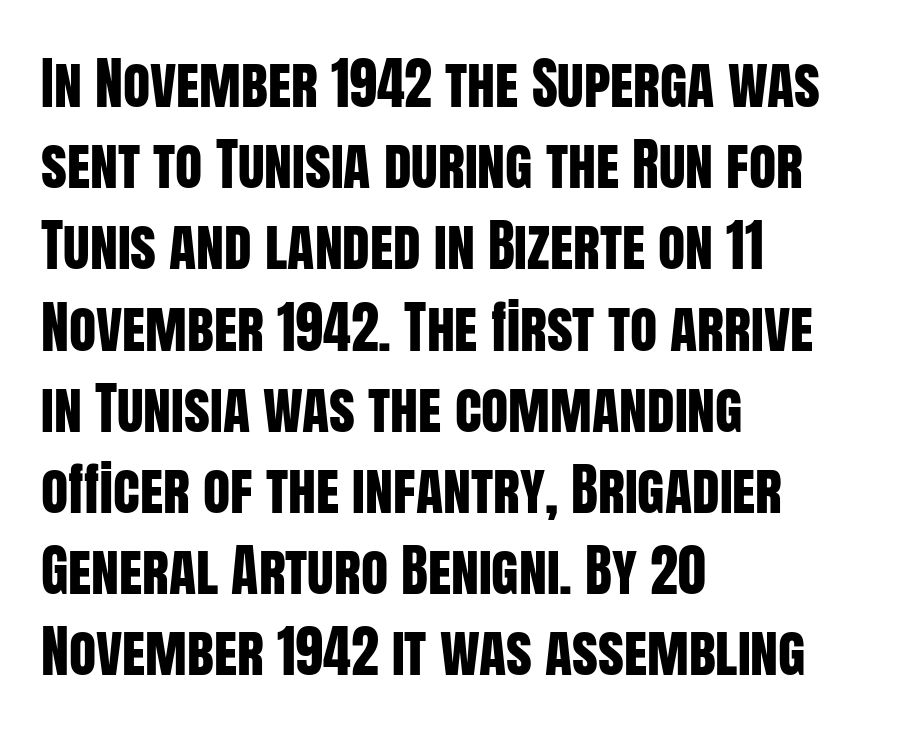
Nobody touched the tracking dial on this one. Varying glyph widths throughout — classic text-font behaviour. Vertical strokes here are truly vertical. All the whitespace from short lines collects on the right.
